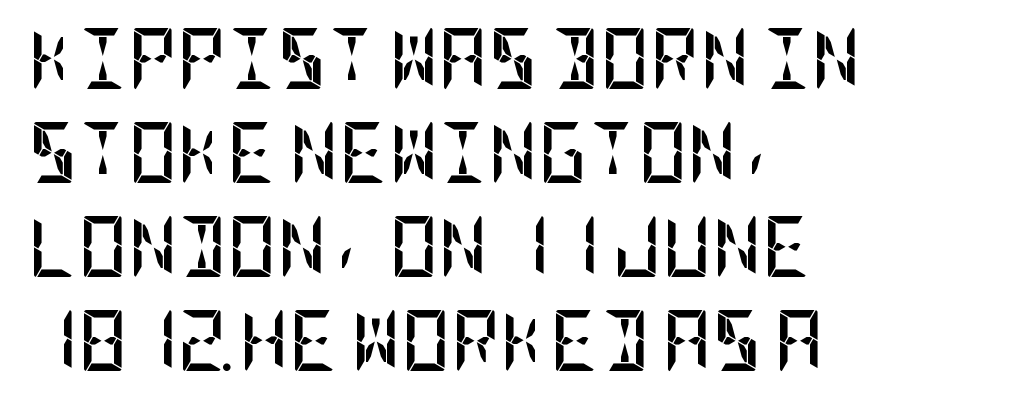
Each glyph is drawn with heavy, bold strokes. The rendering shows plain stroke endings on the letterforms — a sans-serif design. Does the lettering tilt? It doesn't — this is upright. How are the letters spaced? Ordinarily, with no added tracking. A clean baseline with only descenders dipping below it.
